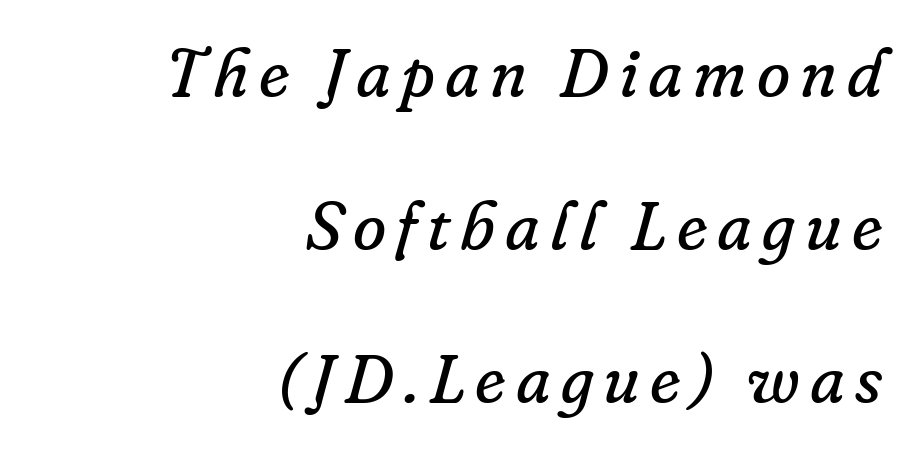
Q: Is the text bold? A: No.
Q: Is the text italic (slanted)? A: Yes, it leans right by about 16 degrees.
Q: Is the typeface a serif or a sans-serif typeface? A: Serif.
Q: Is the text underlined? A: No.
Q: How is the paragraph aligned? A: Right-aligned.
Q: Is the spacing between lines tight, normal or loose? A: Loose.
Q: Width (condensed, normal, or wide)? A: Normal.
Q: Stroke contrast? A: Low.
Q: x-height? A: Small.
Q: Monospaced? A: No.
